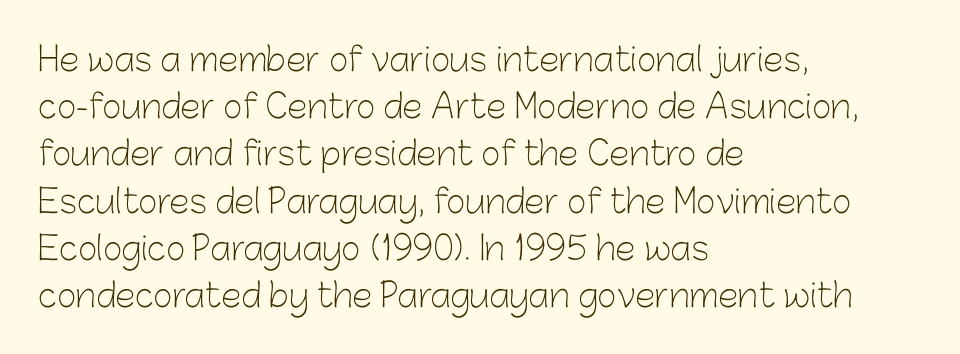
The image shows 33 px light sans-serif type, upright; set left-aligned, normal line spacing (1.43x), normal letter spacing, not underlined; low stroke contrast and a medium x-height.
